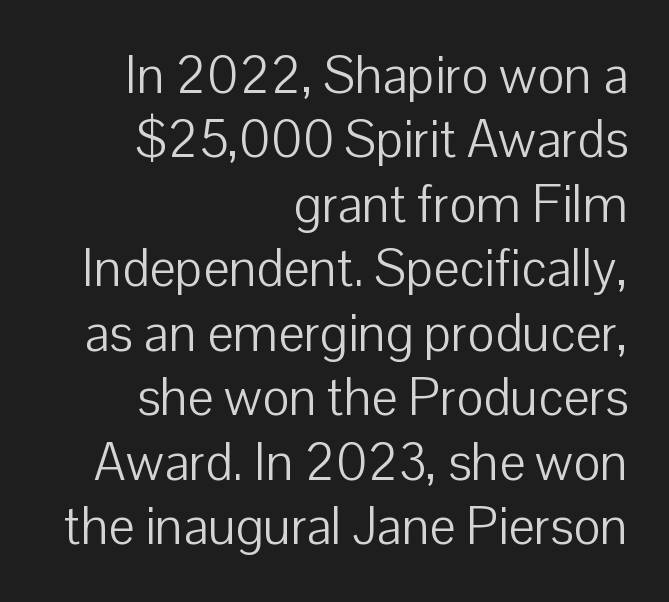
{"serif": "no", "italic": "no", "bold": "no", "weight": "light", "width": "normal", "stroke_contrast": "low", "x_height": "medium", "monospaced": "no", "underline": "no", "align": "right", "line_spacing_ratio": 1.24, "letter_spacing": "normal", "letter_spacing_em": 0.0, "glyph_px": 52}
